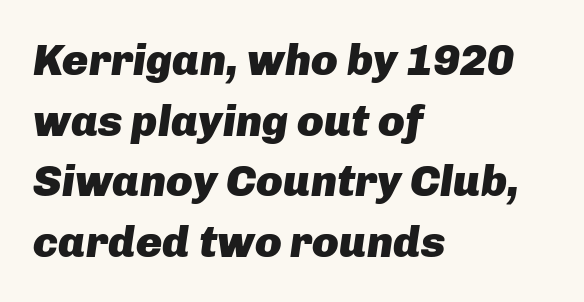
{"italic": "yes", "lean": "right", "slant_degrees": 8, "bold": "yes", "weight": "heavy", "width": "normal", "stroke_contrast": "low", "x_height": "medium", "monospaced": "no", "underline": "no", "align": "left", "line_spacing": "normal", "line_spacing_ratio": 1.38, "letter_spacing": "normal", "letter_spacing_em": 0.0, "glyph_px": 44}
